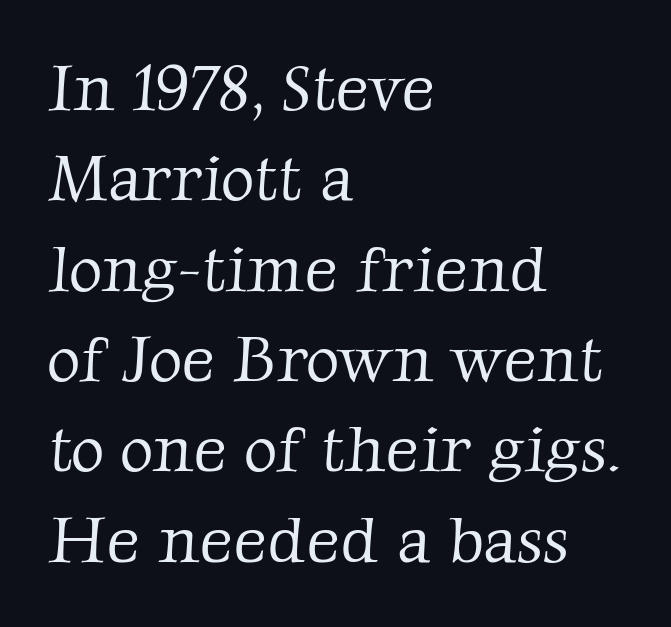
The image shows 65 px light serif type; set left-aligned, normal line spacing (1.39x), normal letter spacing, not underlined; low stroke contrast and a medium x-height.
